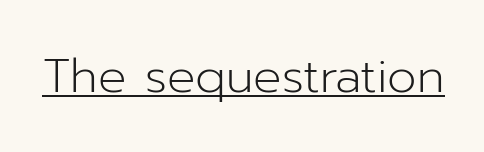
{"serif": "no", "italic": "no", "bold": "no", "weight": "light", "width": "normal", "stroke_contrast": "low", "x_height": "medium", "monospaced": "no", "underline": "yes", "letter_spacing": "normal", "letter_spacing_em": 0.0, "glyph_px": 47}
